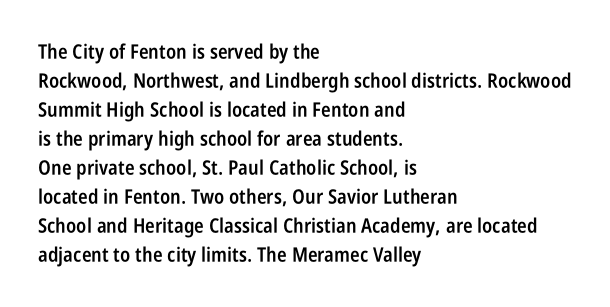
The image shows 20 px text type, upright; set left-aligned, normal line spacing (1.45x), normal letter spacing, not underlined.
